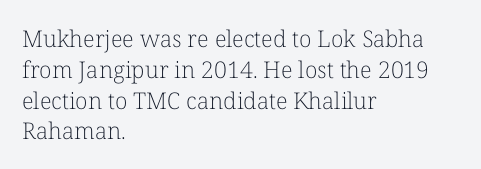
{"italic": "no", "bold": "no", "underline": "no", "align": "left", "line_spacing": "normal", "line_spacing_ratio": 1.34, "letter_spacing": "normal", "letter_spacing_em": 0.0, "glyph_px": 23}
